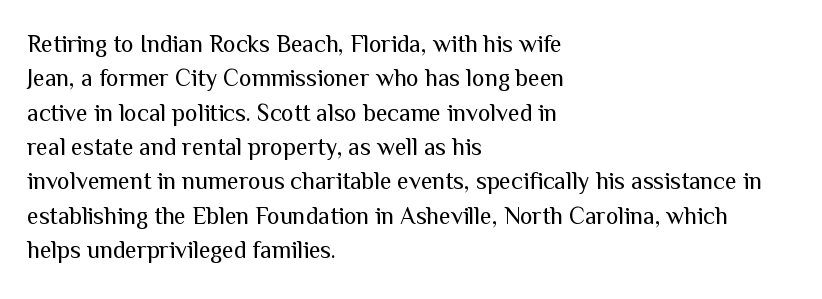
Q: Is the text bold? A: No.
Q: Is the text italic (slanted)? A: No, it is upright.
Q: Is the text underlined? A: No.
Q: How is the paragraph aligned? A: Left-aligned.
Q: Is the spacing between letters normal or unusually wide? A: Normal.
Q: Is the spacing between lines tight, normal or loose? A: Normal.
